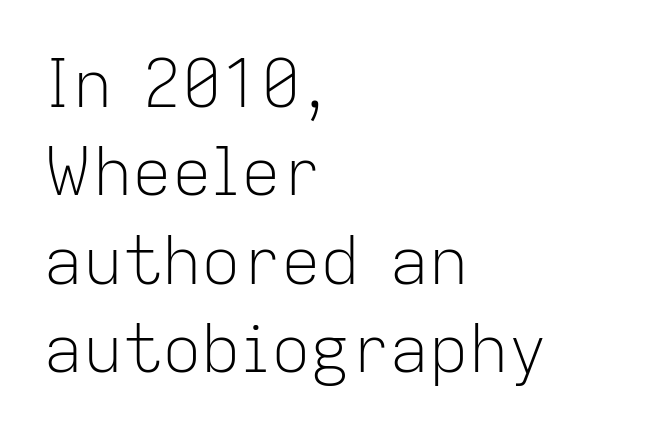
The image shows 66 px light sans-serif type, upright; set left-aligned, normal line spacing (1.34x), normal letter spacing, not underlined; low stroke contrast and a medium x-height.
